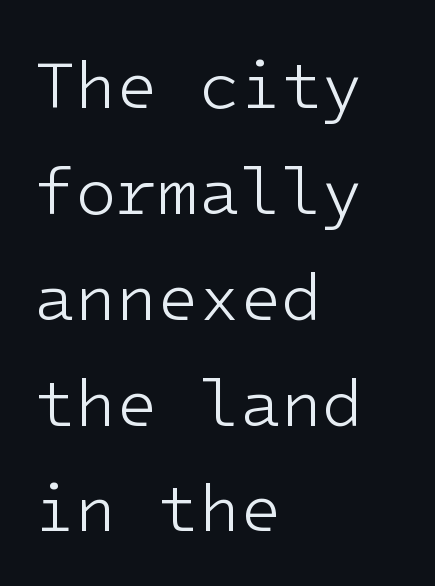
Q: Is the text bold? A: No.
Q: Is the text italic (slanted)? A: No, it is upright.
Q: Is the typeface a serif or a sans-serif typeface? A: Sans-serif.
Q: Is the text underlined? A: No.
Q: How is the paragraph aligned? A: Left-aligned.
Q: Is the spacing between letters normal or unusually wide? A: Normal.
Q: Is the spacing between lines tight, normal or loose? A: Normal.
Q: Width (condensed, normal, or wide)? A: Normal.
Q: Stroke contrast? A: Low.
Q: x-height? A: Medium.
Q: Monospaced? A: Yes.
